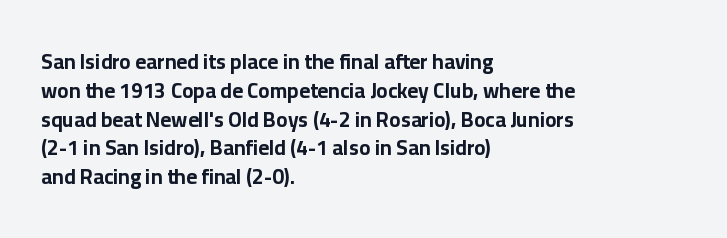
Q: Is the text bold? A: Yes.
Q: Is the text italic (slanted)? A: No, it is upright.
Q: Is the text underlined? A: No.
Q: How is the paragraph aligned? A: Left-aligned.
Q: Is the spacing between letters normal or unusually wide? A: Normal.
Q: Is the spacing between lines tight, normal or loose? A: Normal.
